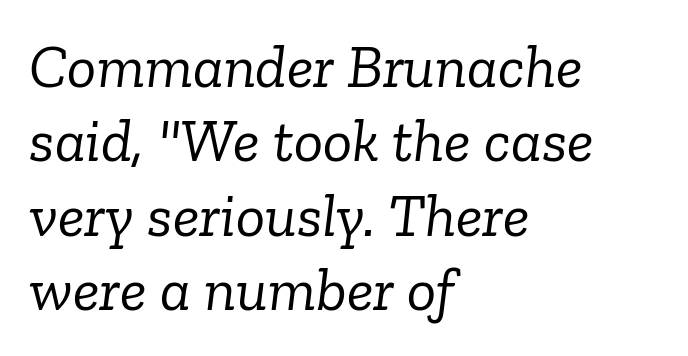
Q: Is the text bold? A: No.
Q: Is the text italic (slanted)? A: Yes, it leans right by about 6 degrees.
Q: Is the typeface a serif or a sans-serif typeface? A: Serif.
Q: Is the text underlined? A: No.
Q: How is the paragraph aligned? A: Left-aligned.
Q: Is the spacing between letters normal or unusually wide? A: Normal.
Q: Width (condensed, normal, or wide)? A: Normal.
Q: Stroke contrast? A: Low.
Q: x-height? A: Medium.
Q: Monospaced? A: No.
